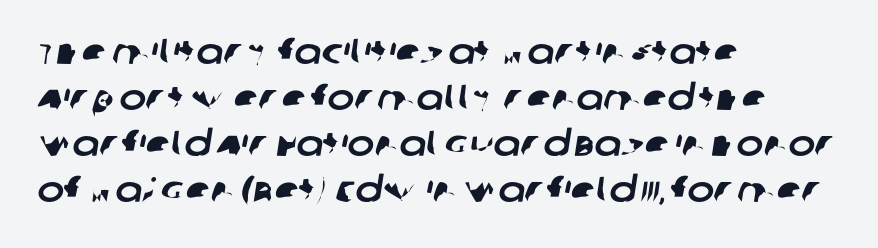
The image shows 36 px sans-serif type; set left-aligned, normal line spacing (1.28x), normal letter spacing, not underlined; low stroke contrast and a large x-height.
